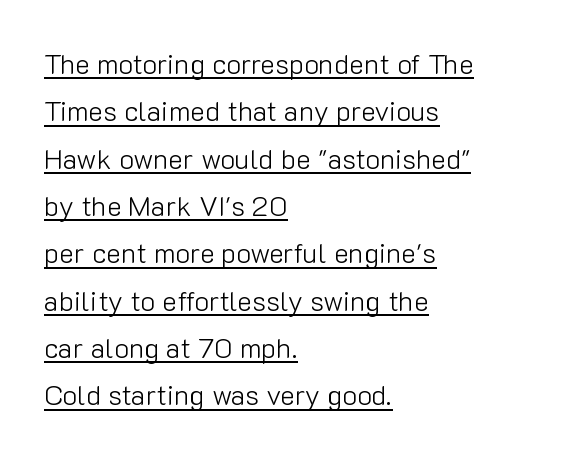
Q: Is the text bold? A: No.
Q: Is the text italic (slanted)? A: No, it is upright.
Q: Is the typeface a serif or a sans-serif typeface? A: Sans-serif.
Q: Is the text underlined? A: Yes.
Q: How is the paragraph aligned? A: Left-aligned.
Q: Is the spacing between letters normal or unusually wide? A: Normal.
Q: Is the spacing between lines tight, normal or loose? A: Normal.
Q: Width (condensed, normal, or wide)? A: Normal.
Q: Stroke contrast? A: Low.
Q: x-height? A: Medium.
Q: Monospaced? A: No.
